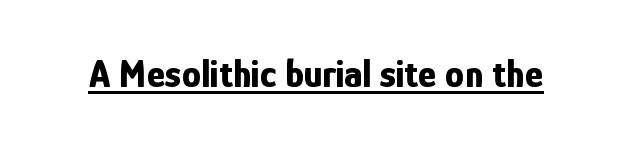
{"serif": "no", "italic": "no", "bold": "yes", "weight": "bold", "width": "condensed", "stroke_contrast": "low", "x_height": "medium", "monospaced": "no", "underline": "yes", "letter_spacing": "normal", "letter_spacing_em": 0.0, "glyph_px": 39}
